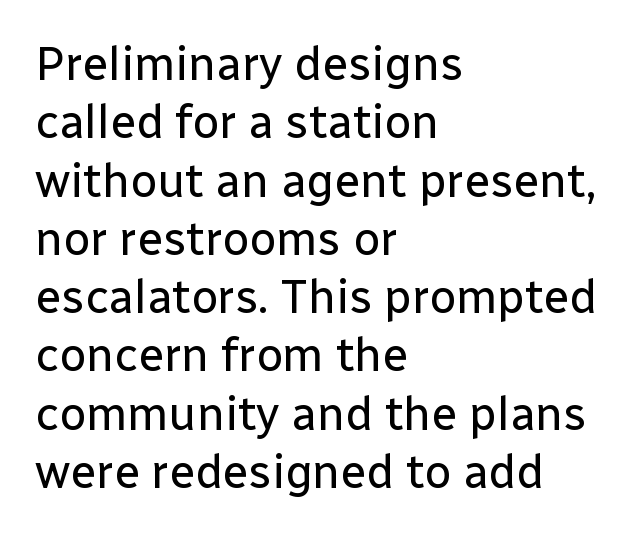
{"serif": "no", "italic": "no", "bold": "no", "weight": "regular", "width": "normal", "stroke_contrast": "low", "x_height": "medium", "monospaced": "no", "underline": "no", "align": "left", "line_spacing_ratio": 1.24, "letter_spacing": "normal", "letter_spacing_em": 0.0, "glyph_px": 47}
